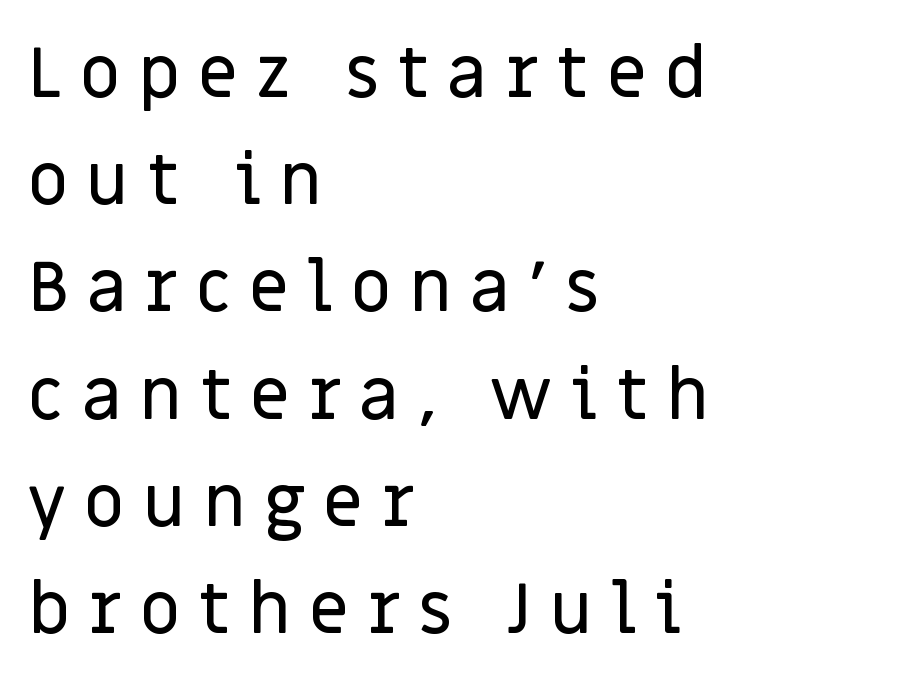
The passage shown has open, widely tracked lettering throughout. Beneath every word, the page is bare. The passage shown stacks its lines at a standard gap. Layout note: lines flush left. Is there any slant? The stems are plumb. The letters advance in unequal steps, a hallmark of proportional type.
